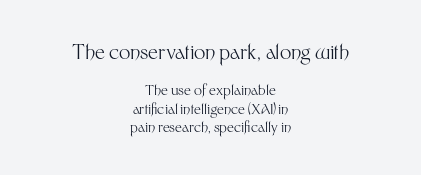
The image shows 20 px text type, upright; set centered, normal line spacing (1.34x), normal letter spacing, not underlined; the first (top) block is 1.43x larger.
